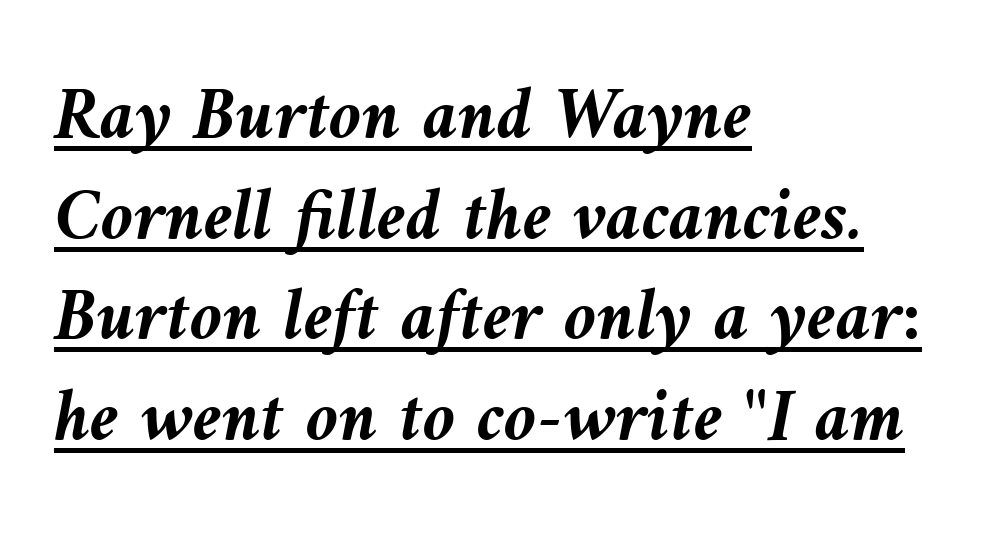
{"italic": "yes", "lean": "left", "slant_degrees": 9, "bold": "yes", "weight": "semibold", "width": "normal", "stroke_contrast": "medium", "x_height": "medium", "monospaced": "no", "underline": "yes", "align": "left", "line_spacing": "normal", "line_spacing_ratio": 1.36, "letter_spacing": "normal", "letter_spacing_em": 0.0, "glyph_px": 74}
